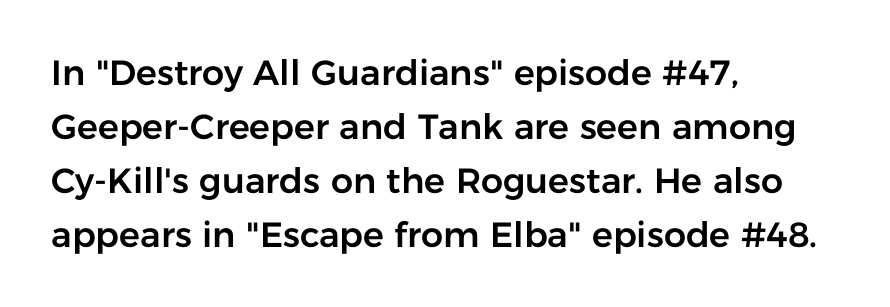
Compared with typical paragraphs, the rows here are spaced about the same. Beneath every word, the page is bare. I'd call this a sans setting — the letters go barefoot. In terms of posture, this sample is upright. Varying glyph widths throughout — classic text-font behaviour.
